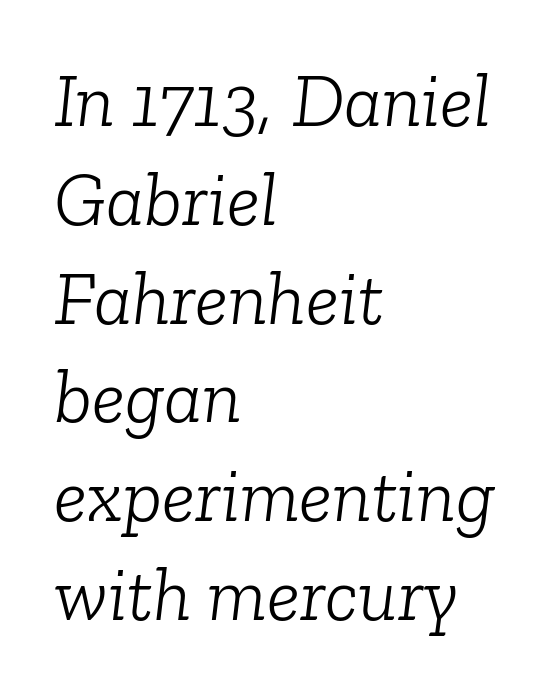
{"serif": "yes", "italic": "yes", "lean": "right", "slant_degrees": 6, "bold": "no", "weight": "light", "width": "normal", "stroke_contrast": "low", "x_height": "medium", "monospaced": "no", "underline": "no", "align": "left", "line_spacing": "normal", "line_spacing_ratio": 1.3, "letter_spacing": "normal", "letter_spacing_em": 0.0, "glyph_px": 76}
